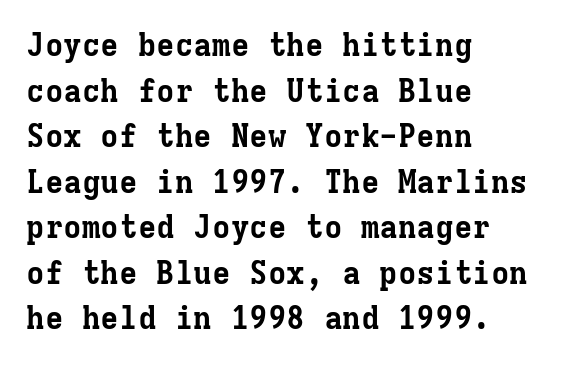
Monospaced: the letters line up in strict vertical columns. Italic? Not at all — the glyphs are vertical. The passage shown is typeset with a serif family. Quick note: underline off. Line beginnings align vertically; line endings do not.
